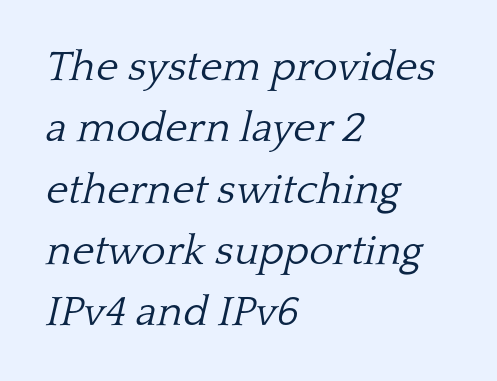
The image shows 42 px light serif type, italic (leaning right); set left-aligned, normal line spacing (1.46x), normal letter spacing, not underlined; low stroke contrast and a medium x-height.
